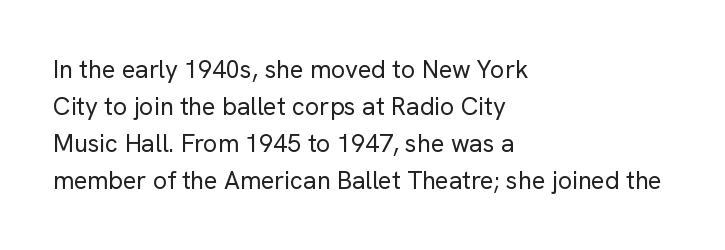
A typesetter would call this leading conventional body-copy spacing. Descender tails drop into unmarked territory. Visually the block forms a straight wall on the left and a jagged coastline on the right. Do the letters lean? They stand straight.
